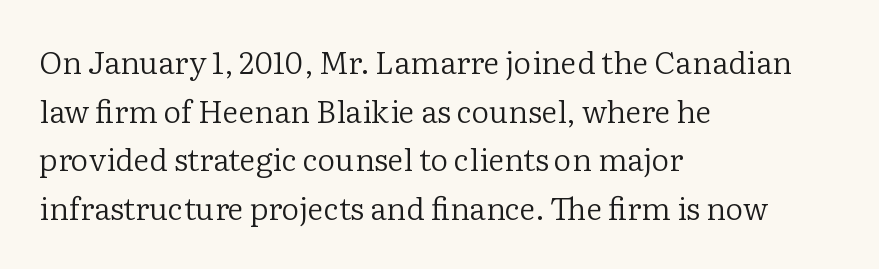
The axis of the letterforms is exactly vertical. What stands out about the letter spacing? Nothing — it is the standard amount. To sum up the face: it has serifs. The weight would be labelled regular, book, light, or lighter still. Each letter keeps its own natural width here, so spacing adapts to shape. Only glyphs here, with clear space below each row.
